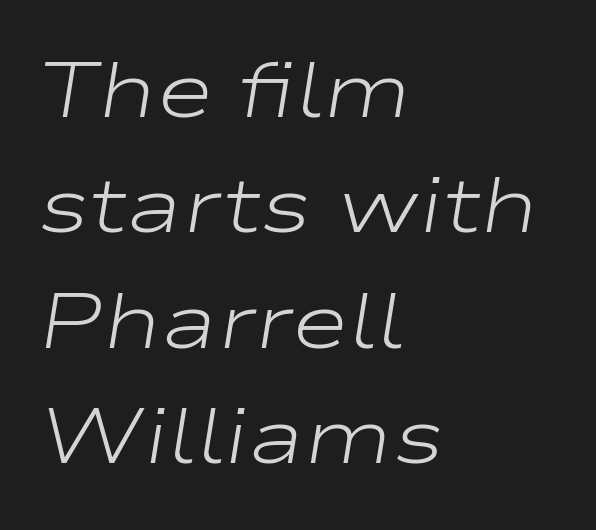
Q: Is the text bold? A: No.
Q: Is the text italic (slanted)? A: Yes, it leans right by about 9 degrees.
Q: Is the text underlined? A: No.
Q: How is the paragraph aligned? A: Left-aligned.
Q: Is the spacing between letters normal or unusually wide? A: Normal.
Q: Is the spacing between lines tight, normal or loose? A: Normal.
Q: Width (condensed, normal, or wide)? A: Wide.
Q: Stroke contrast? A: Low.
Q: x-height? A: Medium.
Q: Monospaced? A: No.
